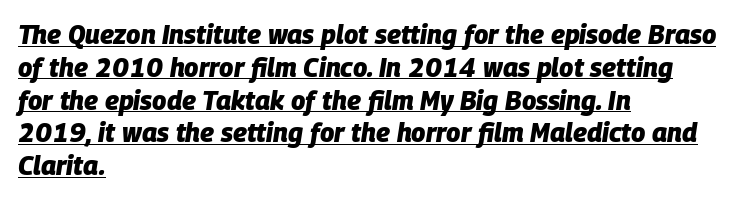
Which margin do the lines hug? The left one — the right edge is uneven. Emphasis by weight is at full strength: bold. Compared with typical paragraphs, the rows here are spaced about the same. Nobody touched the tracking dial on this one.
